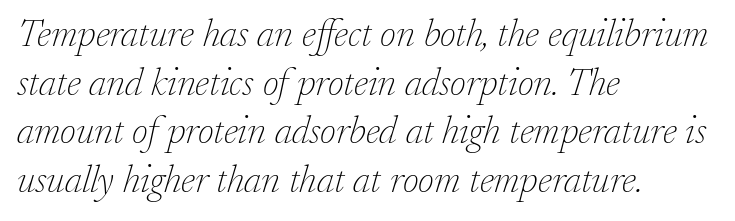
I'd call this a serif setting — the letters wear small feet. Stroke thickness stays within the range of a standard reading face or lighter. Emphasis-style slanted type is in use. Anything drawn beneath the words? Only blank space. Do the characters align in a grid? No, the font is proportional.
